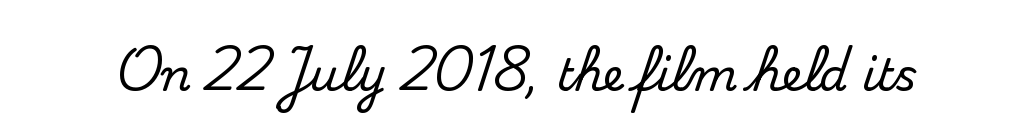
The image shows 45 px text type; set normal letter spacing, not underlined; medium stroke contrast and a small x-height.
